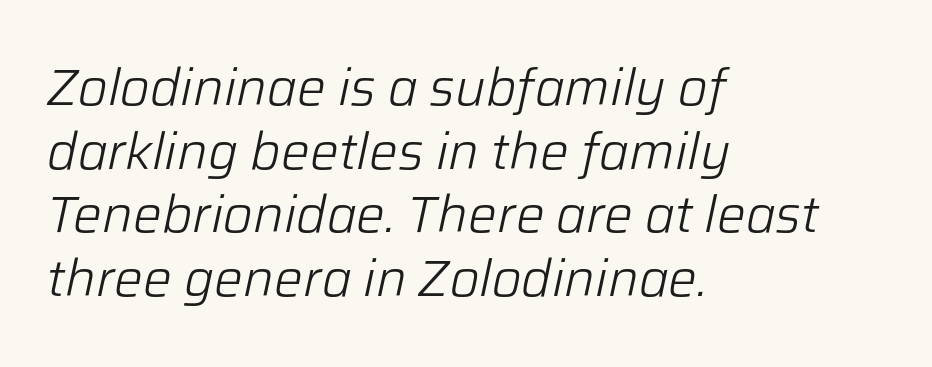
{"italic": "yes", "lean": "right", "slant_degrees": 12, "bold": "no", "weight": "light", "width": "normal", "stroke_contrast": "low", "x_height": "medium", "monospaced": "no", "underline": "no", "align": "left", "line_spacing": "normal", "line_spacing_ratio": 1.25, "letter_spacing": "normal", "letter_spacing_em": 0.0, "glyph_px": 51}
